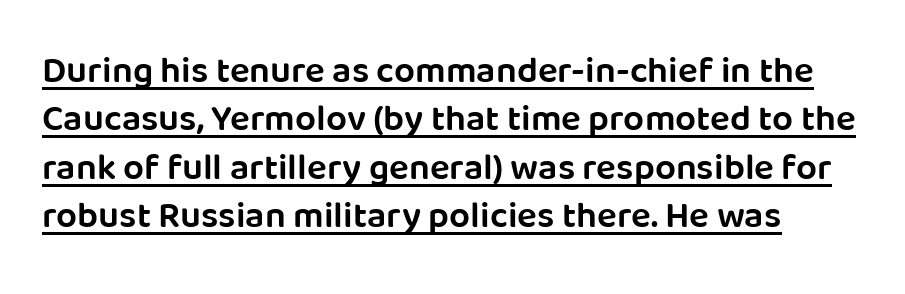
{"serif": "no", "italic": "no", "bold": "semi", "weight": "semibold", "width": "normal", "stroke_contrast": "low", "x_height": "large", "monospaced": "no", "underline": "yes", "line_spacing": "normal", "line_spacing_ratio": 1.31, "letter_spacing": "normal", "letter_spacing_em": 0.0, "glyph_px": 37}
